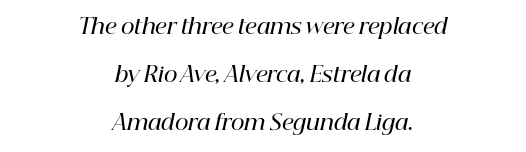
These lines stack symmetrically, like a column narrowing and widening about its center. The letters are slanted; this is an italic face. This sample trades compactness for vertical openness between lines. Plain, unruled lines of type.
